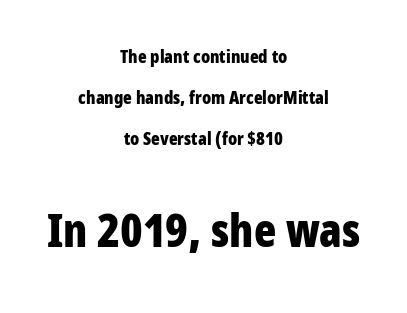
Q: Is the text bold? A: Yes.
Q: Is the text italic (slanted)? A: No, it is upright.
Q: Is the typeface a serif or a sans-serif typeface? A: Sans-serif.
Q: Is the text underlined? A: No.
Q: How is the paragraph aligned? A: Centered.
Q: Is the spacing between letters normal or unusually wide? A: Normal.
Q: Is the spacing between lines tight, normal or loose? A: Loose.
Q: Which block of text is set in a larger size, the first (top) or the second (bottom)? A: The second (bottom) one.
Q: Width (condensed, normal, or wide)? A: Condensed.
Q: Stroke contrast? A: Low.
Q: x-height? A: Medium.
Q: Monospaced? A: No.
